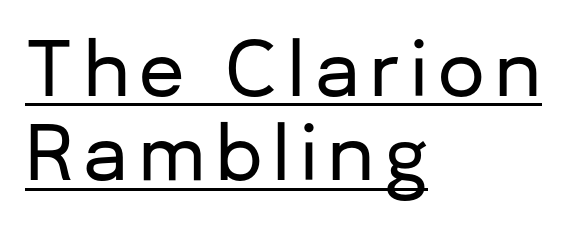
Q: Is the text italic (slanted)? A: No, it is upright.
Q: Is the typeface a serif or a sans-serif typeface? A: Sans-serif.
Q: Is the text underlined? A: Yes.
Q: How is the paragraph aligned? A: Left-aligned.
Q: Is the spacing between lines tight, normal or loose? A: Tight.
Q: Width (condensed, normal, or wide)? A: Normal.
Q: Stroke contrast? A: Low.
Q: x-height? A: Medium.
Q: Monospaced? A: No.
